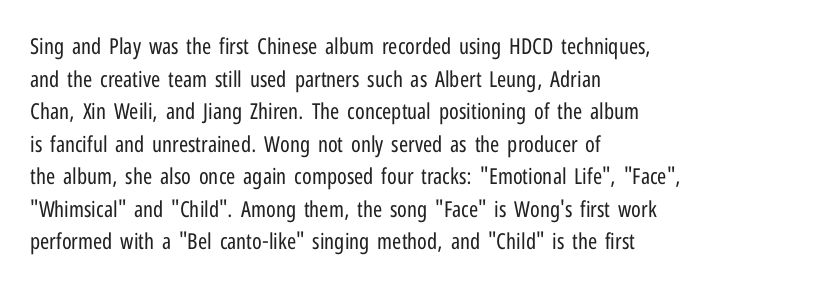
Q: Is the text bold? A: No.
Q: Is the text italic (slanted)? A: No, it is upright.
Q: Is the text underlined? A: No.
Q: How is the paragraph aligned? A: Left-aligned.
Q: Is the spacing between letters normal or unusually wide? A: Normal.
Q: Is the spacing between lines tight, normal or loose? A: Normal.
